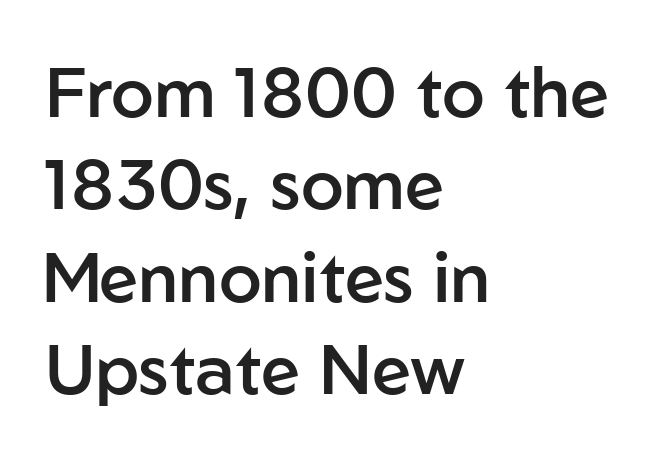
The image shows 70 px semibold sans-serif type, upright; set left-aligned, normal line spacing (1.32x), normal letter spacing, not underlined; low stroke contrast and a medium x-height.
